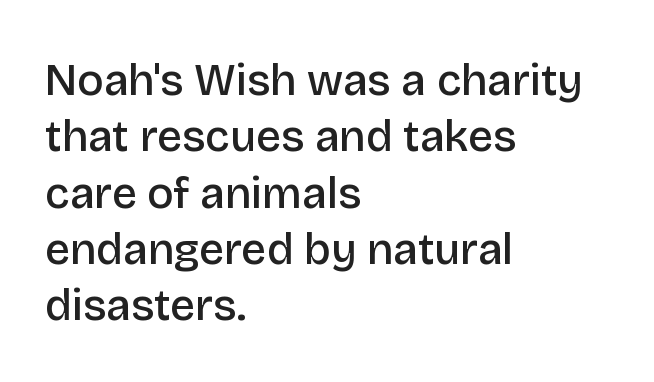
{"serif": "no", "italic": "no", "bold": "semi", "weight": "semibold", "width": "normal", "stroke_contrast": "low", "x_height": "large", "monospaced": "no", "underline": "no", "align": "left", "line_spacing": "normal", "line_spacing_ratio": 1.28, "letter_spacing": "normal", "letter_spacing_em": 0.0, "glyph_px": 44}
